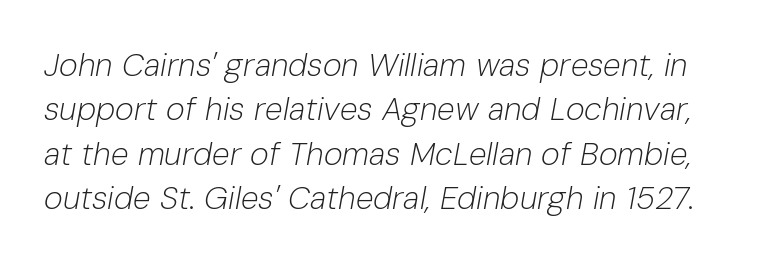
The image shows 32 px light type, italic (leaning right); set normal line spacing (1.39x), normal letter spacing, not underlined; low stroke contrast and a medium x-height.
